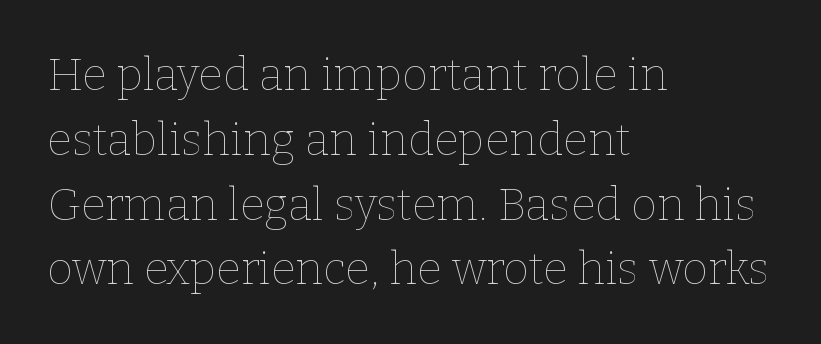
{"italic": "no", "bold": "no", "weight": "thin", "width": "normal", "stroke_contrast": "low", "x_height": "medium", "monospaced": "no", "underline": "no", "align": "left", "line_spacing": "normal", "line_spacing_ratio": 1.44, "letter_spacing": "normal", "letter_spacing_em": 0.0, "glyph_px": 45}
